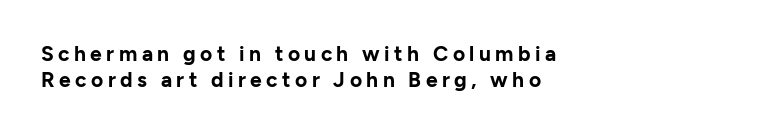
The image shows 21 px bold type, upright; set left-aligned, normal line spacing (1.26x), unusually wide letter spacing (+0.21 em), not underlined.
